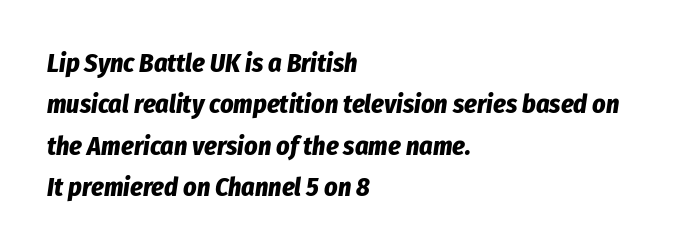
The image shows 26 px bold type, italic (leaning right); set left-aligned, normal line spacing (1.59x), normal letter spacing, not underlined.
